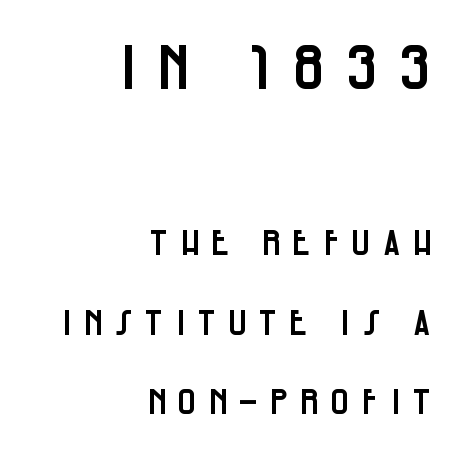
The image shows 61 px condensed sans-serif type, upright; set right-aligned, loose line spacing (2.28x), unusually wide letter spacing (+0.31 em), not underlined; the first (top) block is 1.74x larger; low stroke contrast and a large x-height.
